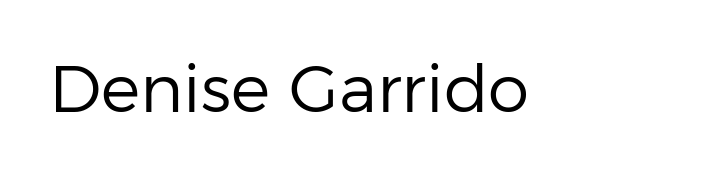
{"serif": "no", "italic": "no", "bold": "no", "weight": "regular", "width": "normal", "stroke_contrast": "low", "x_height": "medium", "monospaced": "no", "underline": "no", "letter_spacing": "normal", "letter_spacing_em": 0.0, "glyph_px": 66}
